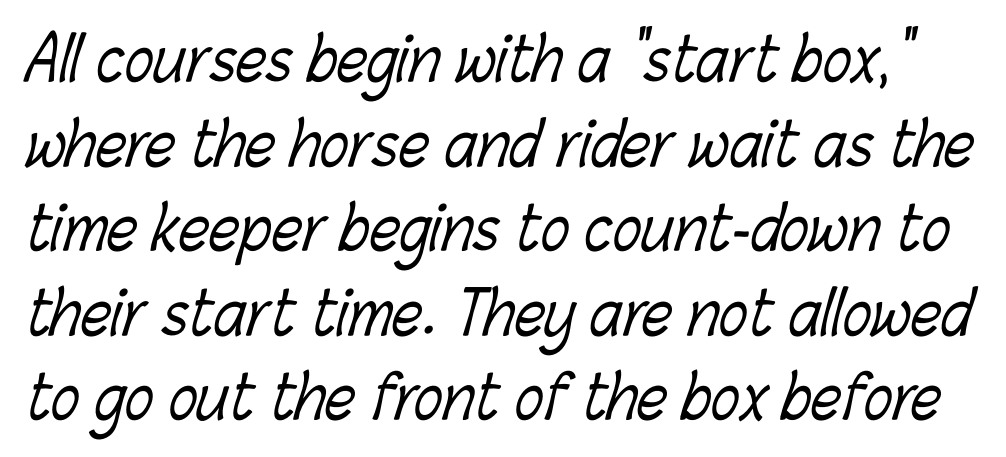
{"bold": "no", "weight": "light", "width": "condensed", "stroke_contrast": "low", "x_height": "medium", "monospaced": "no", "underline": "no", "line_spacing": "normal", "line_spacing_ratio": 1.41, "letter_spacing": "normal", "letter_spacing_em": 0.0, "glyph_px": 60}
